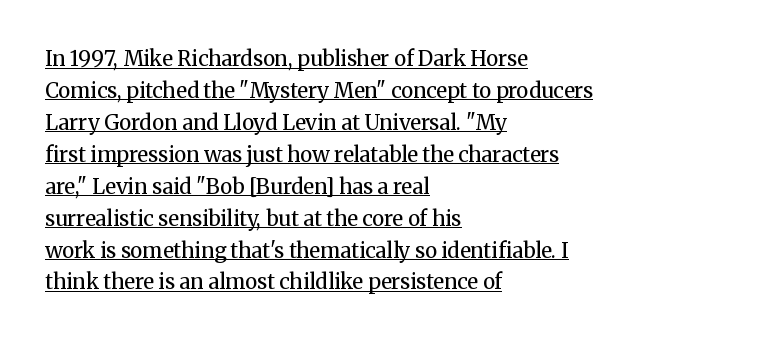
{"italic": "no", "bold": "no", "underline": "yes", "align": "left", "line_spacing": "normal", "line_spacing_ratio": 1.52, "letter_spacing": "normal", "letter_spacing_em": 0.0, "glyph_px": 21}
